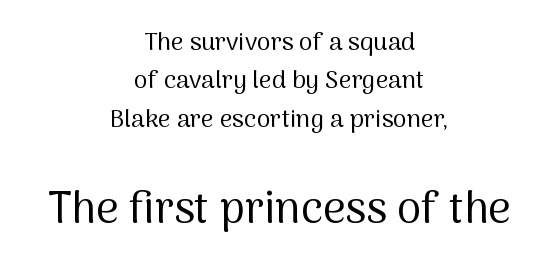
Each row of text sits above clean, open space. Words appear dense and cohesive because spacing is normal. The typeface chosen for these lines omits serifs. You get the small type first, then a jump to larger type. Is this a fixed-width face? No — the glyphs have proportional, varying widths. Posture: vertical.
